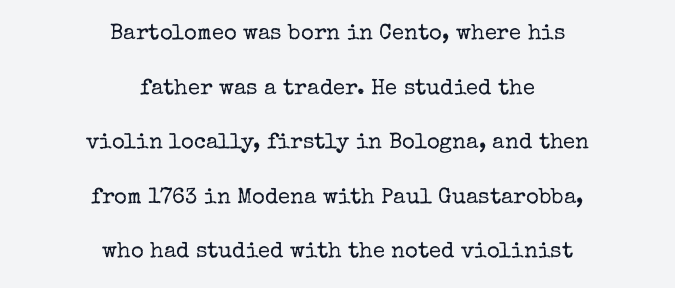
Q: Is the text bold? A: No.
Q: Is the text italic (slanted)? A: No, it is upright.
Q: Is the text underlined? A: No.
Q: How is the paragraph aligned? A: Centered.
Q: Is the spacing between letters normal or unusually wide? A: Normal.
Q: Is the spacing between lines tight, normal or loose? A: Loose.
